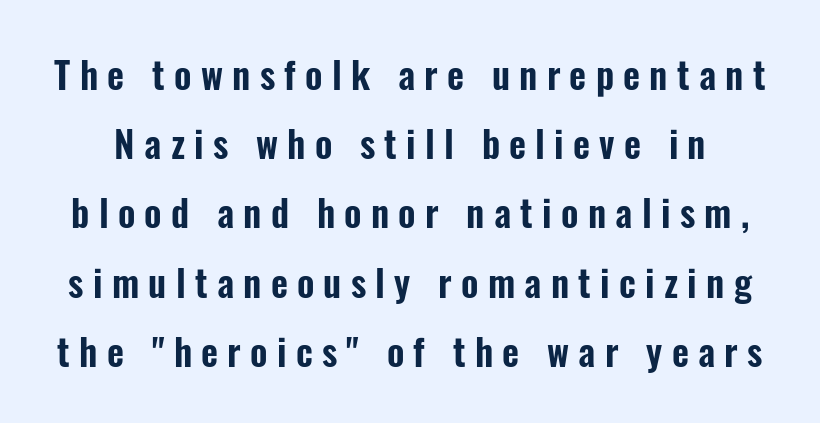
Underlining? Definitely not there. Proportional: the letters do not fall into vertical columns. The designer went with a sans here, leaving each stem footless. The lettering stays uniformly vertical, giving the passage a roman look. Words appear elongated and porous because spacing is wide.
